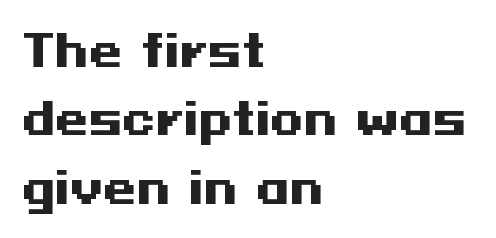
Lines of text with bare space underneath. Reading down the block, your eye returns to a fixed left position each line. This block has exactly the height ordinary leading produces. What weight is shown? A full bold with thick strokes. It's the straight-up-and-down kind of type.
